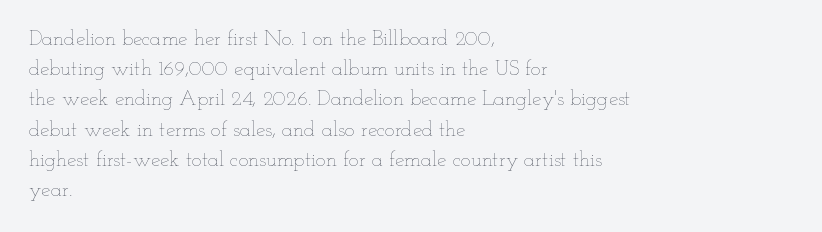
The image shows 21 px text type, upright; set left-aligned, normal line spacing (1.44x), normal letter spacing, not underlined.
